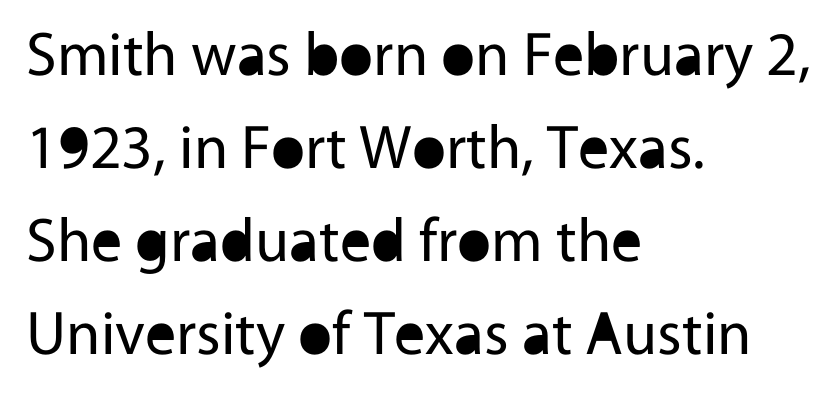
{"serif": "no", "italic": "no", "bold": "no", "weight": "regular", "width": "normal", "x_height": "medium", "monospaced": "no", "underline": "no", "align": "left", "line_spacing": "normal", "line_spacing_ratio": 1.5, "letter_spacing": "normal", "letter_spacing_em": 0.0, "glyph_px": 62}
